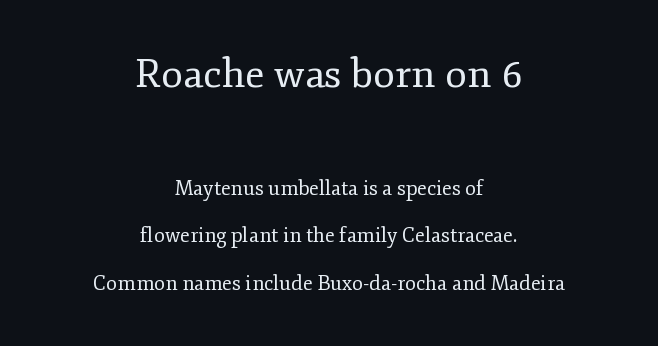
Q: Is the text bold? A: No.
Q: Is the text italic (slanted)? A: No, it is upright.
Q: Is the typeface a serif or a sans-serif typeface? A: Serif.
Q: Is the text underlined? A: No.
Q: How is the paragraph aligned? A: Centered.
Q: Is the spacing between letters normal or unusually wide? A: Normal.
Q: Is the spacing between lines tight, normal or loose? A: Loose.
Q: Which block of text is set in a larger size, the first (top) or the second (bottom)? A: The first (top) one.
Q: Width (condensed, normal, or wide)? A: Normal.
Q: Stroke contrast? A: Low.
Q: x-height? A: Small.
Q: Monospaced? A: No.
